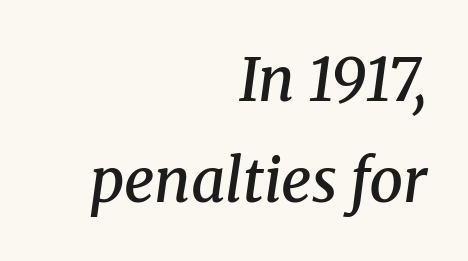
{"serif": "yes", "italic": "yes", "lean": "right", "slant_degrees": 8, "bold": "semi", "weight": "semibold", "width": "normal", "stroke_contrast": "medium", "x_height": "medium", "monospaced": "no", "underline": "no", "align": "right", "line_spacing": "normal", "line_spacing_ratio": 1.69, "letter_spacing": "normal", "letter_spacing_em": 0.0, "glyph_px": 60}
